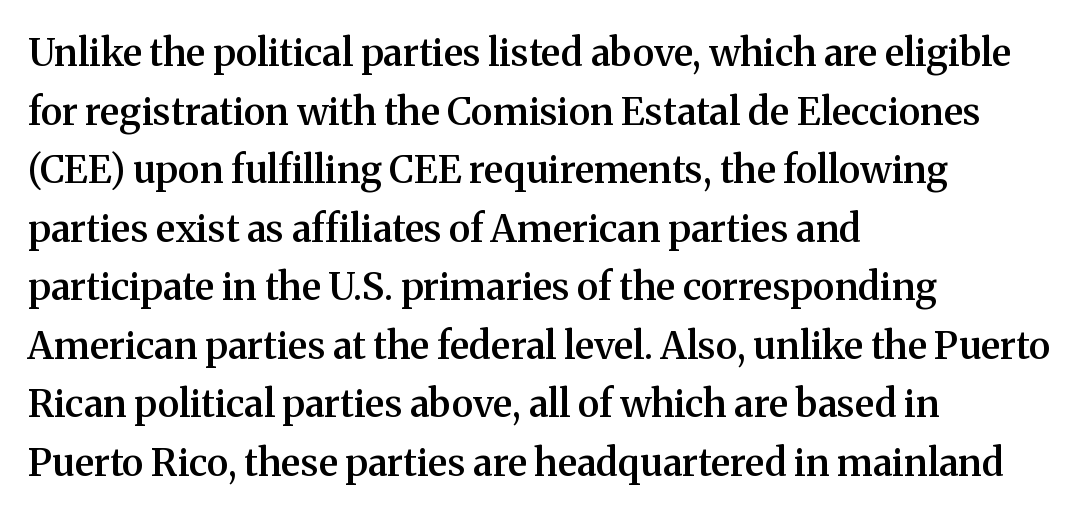
The image shows 38 px semibold serif type, upright; set left-aligned, normal line spacing (1.54x), normal letter spacing, not underlined; medium stroke contrast and a medium x-height.
